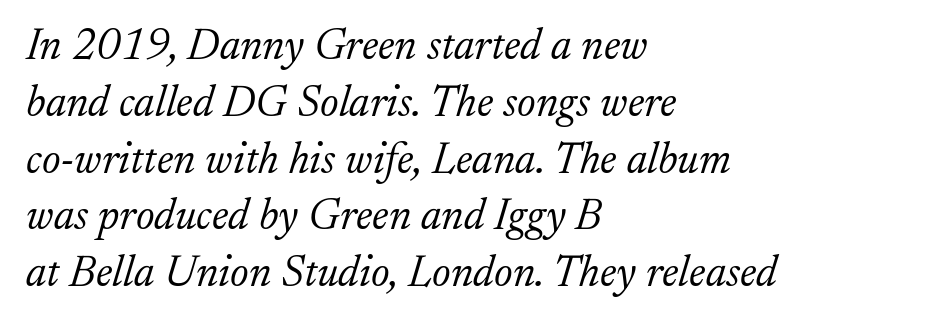
This block has exactly the height ordinary leading produces. Glyph-to-glyph distance matches everyday printed text. A typesetter would label this face a serif. You can tell it's italic because the verticals aren't actually vertical. Typeset ragged right — the left edge is the straight one.
